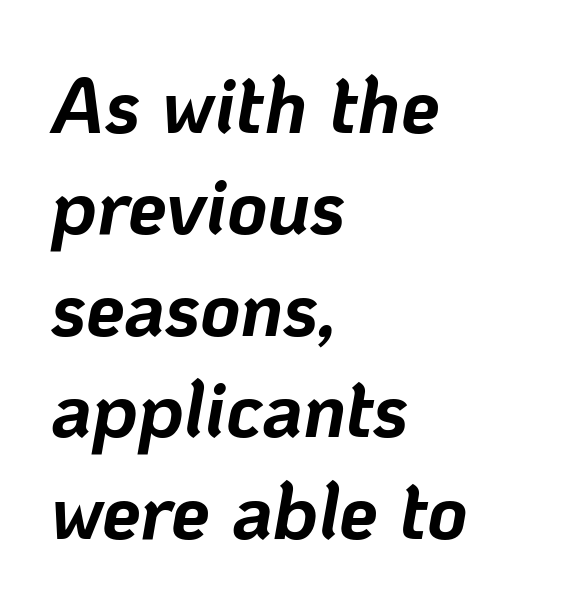
The image shows 78 px bold type, italic (leaning right); set left-aligned, normal line spacing (1.3x), normal letter spacing, not underlined; low stroke contrast and a medium x-height.
